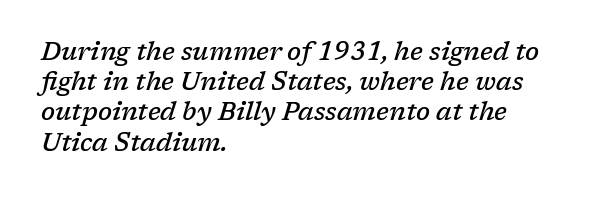
Observe the ordinary spacing: letters are neighbours, not strangers. All the whitespace from short lines collects on the right. A bit beefed up — I'd call it semibold rather than bold. In terms of posture, this sample is oblique.
